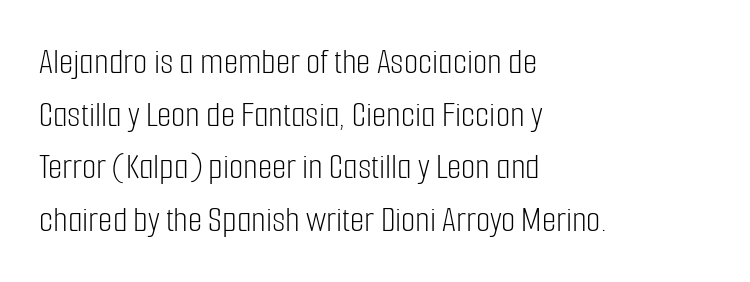
The image shows 37 px light, condensed sans-serif type, upright; set left-aligned, normal line spacing (1.42x), normal letter spacing, not underlined; low stroke contrast and a medium x-height.
